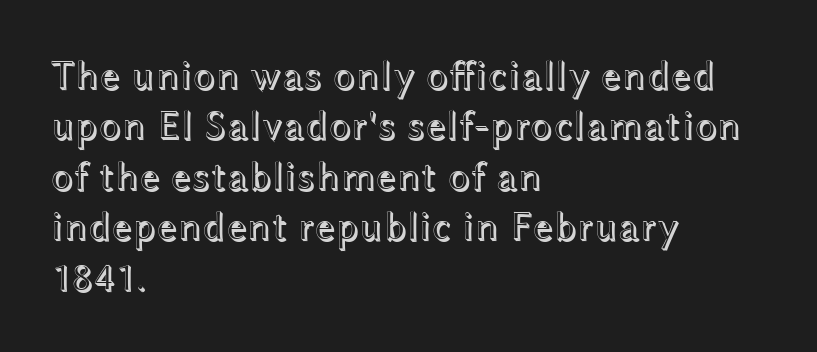
Posture: straight, roman, zero tilt. The rag falls on the right side of this text block. The gaps between neighbouring characters are ordinary and unremarkable. No word sits above an underline. Note the varied advance widths — an 'i' is clearly narrower than an 'm'.
